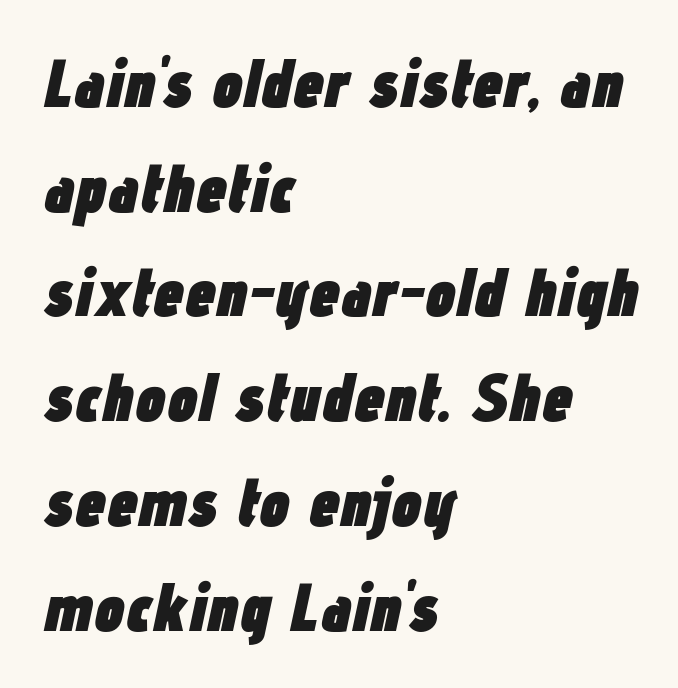
This block has exactly the height ordinary leading produces. Underline: absent. How heavy is the stroke? Heavy — this is a bold. Quick note: italic.
